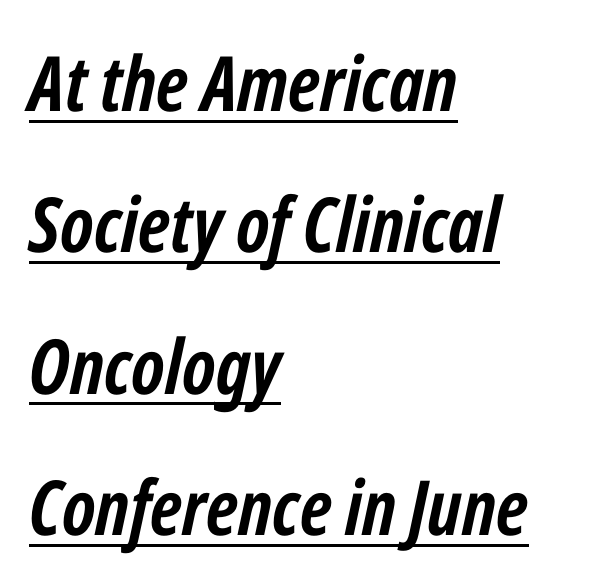
Q: Is the text bold? A: Yes.
Q: Is the text italic (slanted)? A: Yes, it leans right by about 12 degrees.
Q: Is the text underlined? A: Yes.
Q: How is the paragraph aligned? A: Left-aligned.
Q: Is the spacing between letters normal or unusually wide? A: Normal.
Q: Width (condensed, normal, or wide)? A: Condensed.
Q: Stroke contrast? A: Low.
Q: x-height? A: Medium.
Q: Monospaced? A: No.
